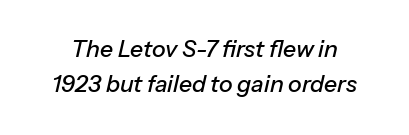
The foot of each line stays bare and open. Would a proofreader flag this as italicized? Yes. A normal amount of white space separates one row of letters from the next. The passage shown has conventional tracking throughout.
